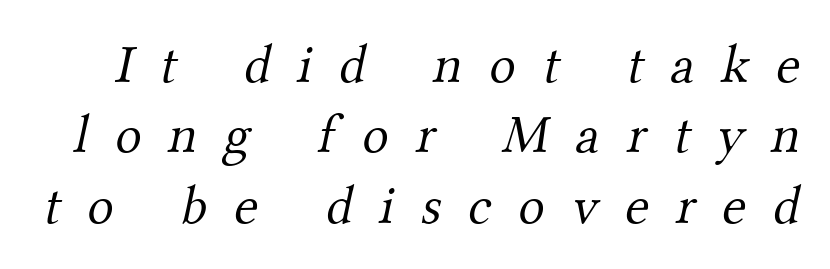
{"serif": "yes", "bold": "no", "weight": "light", "width": "normal", "stroke_contrast": "medium", "x_height": "small", "monospaced": "no", "underline": "no", "line_spacing": "normal", "line_spacing_ratio": 1.28, "letter_spacing": "wide", "letter_spacing_em": 0.49, "glyph_px": 55}
